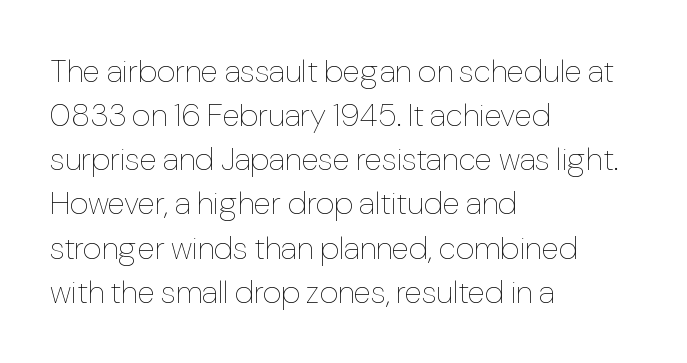
Q: Is the text bold? A: No.
Q: Is the text italic (slanted)? A: No, it is upright.
Q: Is the text underlined? A: No.
Q: How is the paragraph aligned? A: Left-aligned.
Q: Is the spacing between letters normal or unusually wide? A: Normal.
Q: Is the spacing between lines tight, normal or loose? A: Normal.
Q: Width (condensed, normal, or wide)? A: Normal.
Q: Stroke contrast? A: Low.
Q: x-height? A: Medium.
Q: Monospaced? A: No.
